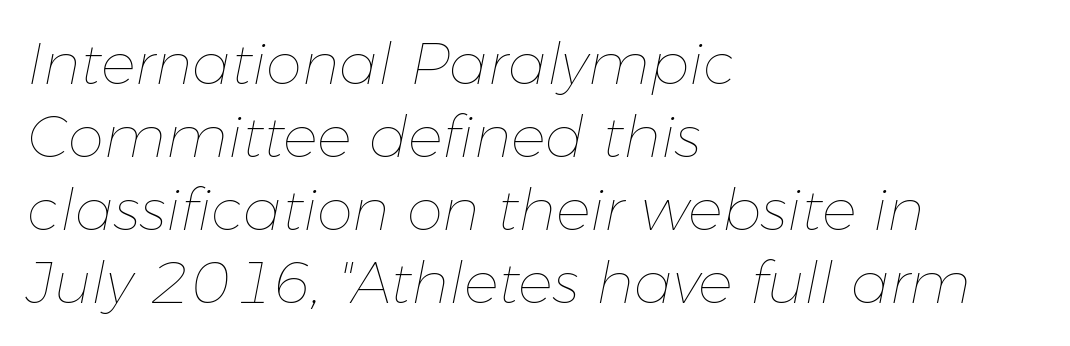
Nobody touched the tracking dial on this one. No word sits above an underline. If you measured baseline to baseline, you'd find a middling distance. Line beginnings align vertically; line endings do not. This is oblique type, the kind used for emphasis or titles. Do the characters align in a grid? No, the font is proportional.
